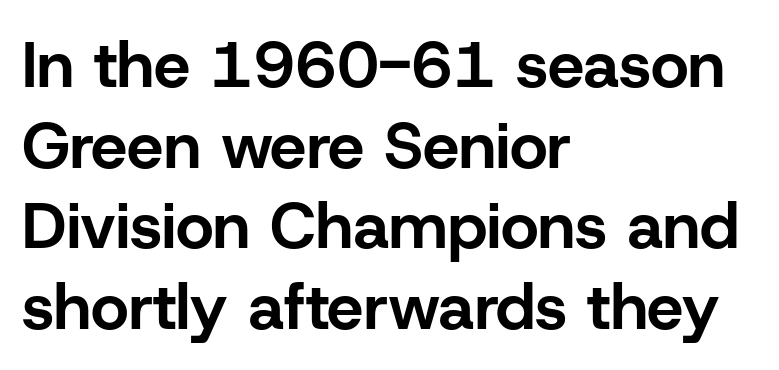
{"serif": "no", "italic": "no", "bold": "yes", "weight": "bold", "width": "normal", "stroke_contrast": "low", "x_height": "medium", "monospaced": "no", "underline": "no", "align": "left", "line_spacing_ratio": 1.24, "letter_spacing": "normal", "letter_spacing_em": 0.0, "glyph_px": 65}
